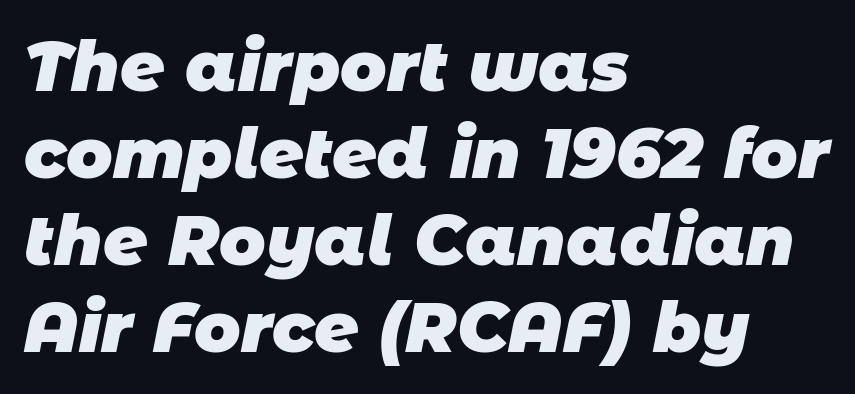
This sample uses a sans-serif face. Rule under the text: the space is simply empty. Notice how thick the strokes are: this is what a full bold looks like. Each line starts at the same left margin while the right side varies. Spacing between characters is what you'd get straight out of the box.
